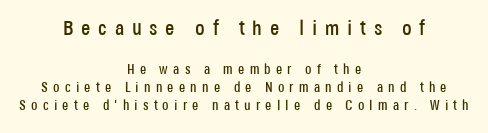
Here the glyphs are tracked loosely, breaking word shapes into spaced letters. Does the lettering tilt? It doesn't — this is upright. Typeset on center — no edge is straight. The letters in the upper block stand taller than those in the block below.
